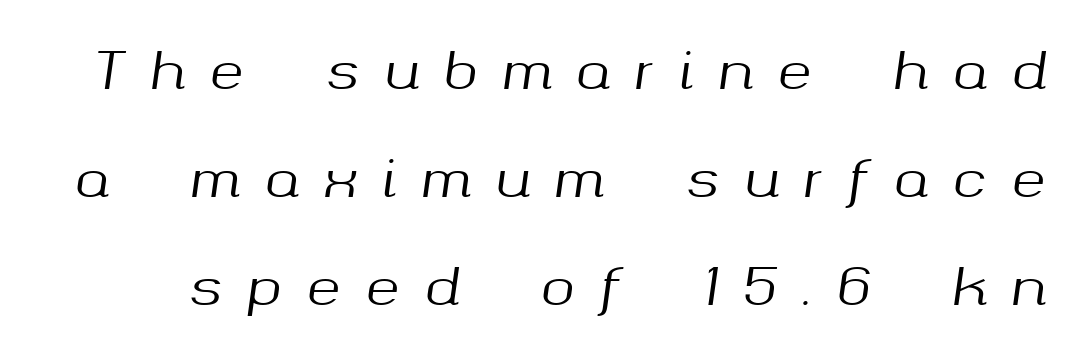
It's the slanting kind of type. Letters rest on an invisible, unmarked baseline. This sample has the flowing, uneven cadence of proportional lettering. Between one letter and the next there's a generous, obvious gap.
